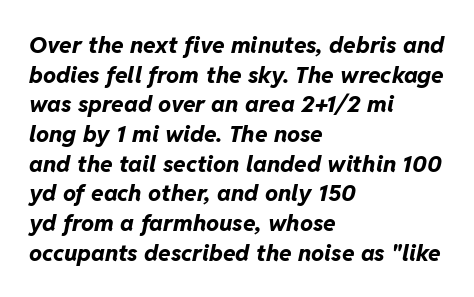
Is the block centered? No — it sits flush against the left margin. What's the leading like? Ordinary, nothing unusual. Rendered with sloped, italic letterforms. In terms of weight, the rendering is a true, heavy bold.
